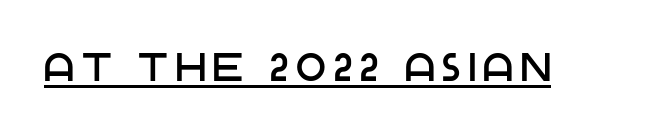
Q: Is the text italic (slanted)? A: No, it is upright.
Q: Is the typeface a serif or a sans-serif typeface? A: Sans-serif.
Q: Is the text underlined? A: Yes.
Q: Is the spacing between letters normal or unusually wide? A: Unusually wide.
Q: Width (condensed, normal, or wide)? A: Normal.
Q: Stroke contrast? A: Low.
Q: x-height? A: Large.
Q: Monospaced? A: No.
